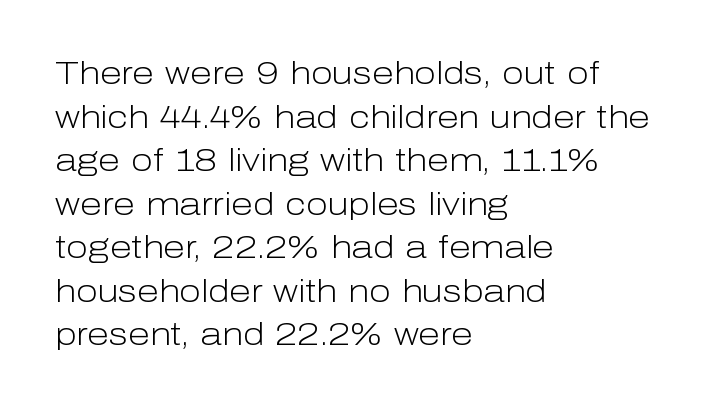
The image shows 32 px light sans-serif type, upright; set left-aligned, normal line spacing (1.36x), normal letter spacing, not underlined; low stroke contrast and a medium x-height.
